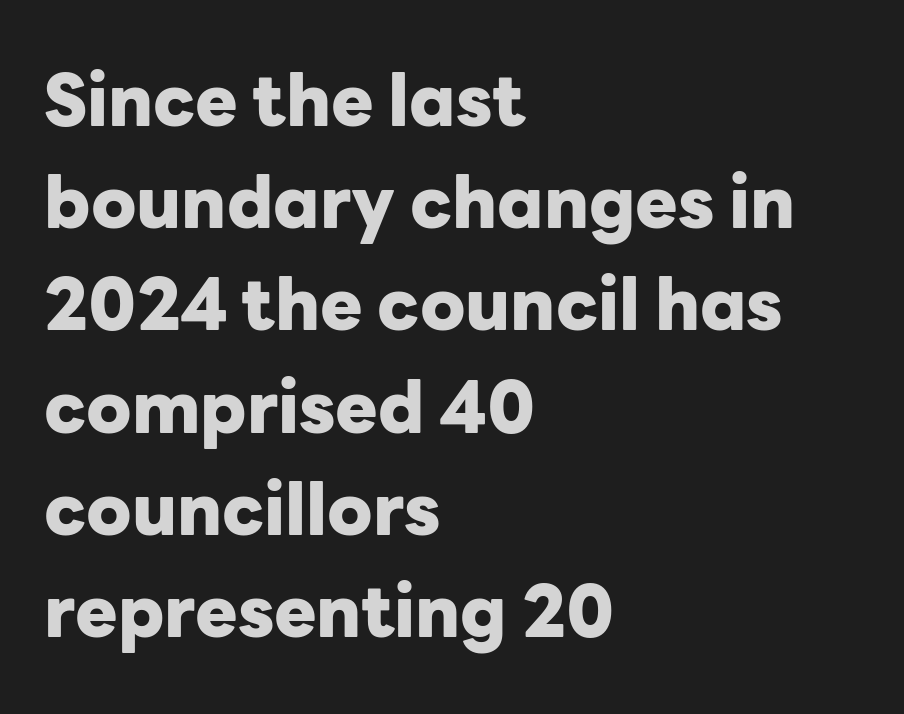
Q: Is the text bold? A: Yes.
Q: Is the text italic (slanted)? A: No, it is upright.
Q: Is the typeface a serif or a sans-serif typeface? A: Sans-serif.
Q: Is the text underlined? A: No.
Q: How is the paragraph aligned? A: Left-aligned.
Q: Is the spacing between letters normal or unusually wide? A: Normal.
Q: Is the spacing between lines tight, normal or loose? A: Normal.
Q: Width (condensed, normal, or wide)? A: Normal.
Q: Stroke contrast? A: Low.
Q: x-height? A: Medium.
Q: Monospaced? A: No.
